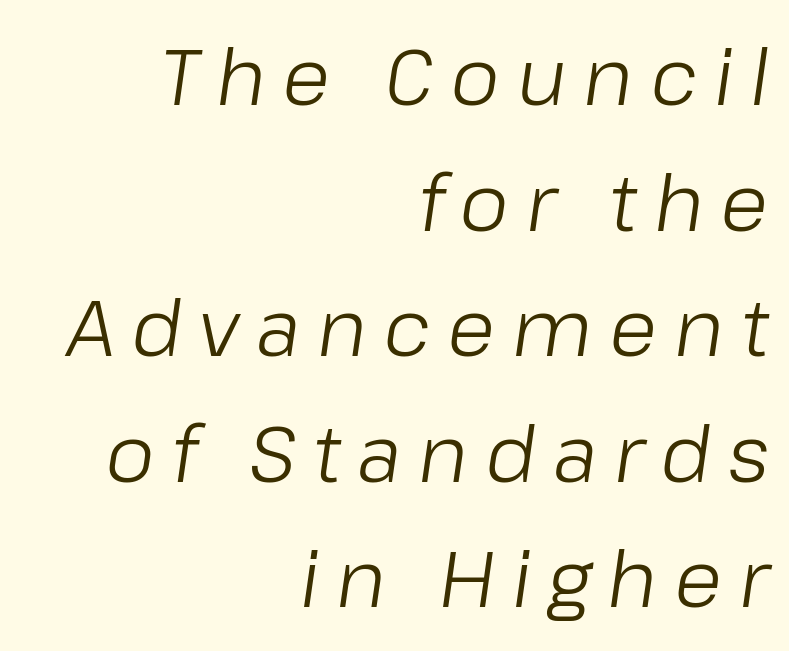
Q: Is the text bold? A: No.
Q: Is the text italic (slanted)? A: Yes, it leans right by about 8 degrees.
Q: Is the text underlined? A: No.
Q: How is the paragraph aligned? A: Right-aligned.
Q: Is the spacing between letters normal or unusually wide? A: Unusually wide.
Q: Is the spacing between lines tight, normal or loose? A: Normal.
Q: Width (condensed, normal, or wide)? A: Normal.
Q: Stroke contrast? A: Low.
Q: x-height? A: Medium.
Q: Monospaced? A: No.
